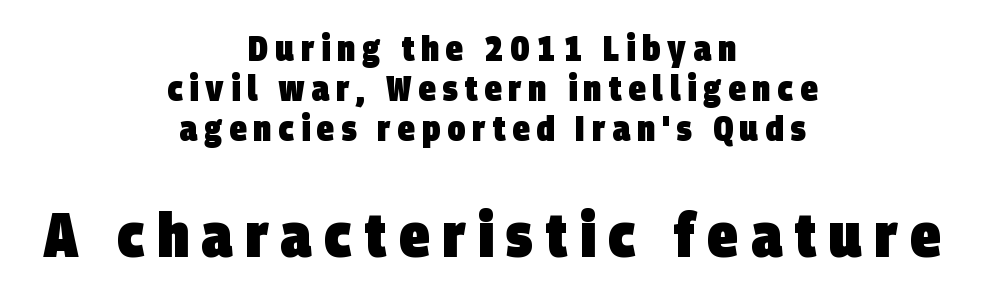
This sample uses a sans-serif face. Plenty of ink on the page — the face is bold. Beneath every word, the page is bare. These lines are rendered in a variable-pitch font.
